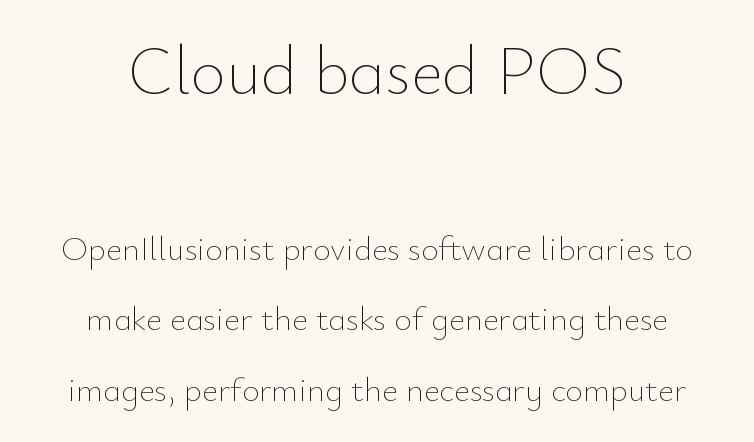
Q: Is the text bold? A: No.
Q: Is the text italic (slanted)? A: No, it is upright.
Q: Is the text underlined? A: No.
Q: How is the paragraph aligned? A: Centered.
Q: Is the spacing between letters normal or unusually wide? A: Normal.
Q: Is the spacing between lines tight, normal or loose? A: Loose.
Q: Which block of text is set in a larger size, the first (top) or the second (bottom)? A: The first (top) one.
Q: Width (condensed, normal, or wide)? A: Normal.
Q: Stroke contrast? A: Low.
Q: x-height? A: Small.
Q: Monospaced? A: No.
